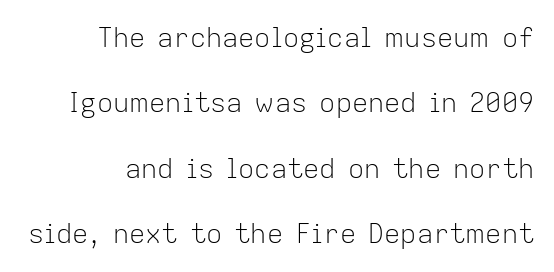
Is the letter spacing exaggerated? No — it looks like the ordinary default. Words float on clear page, feet unadorned. The axis of the letterforms is exactly vertical. Weight: regular or lighter.
